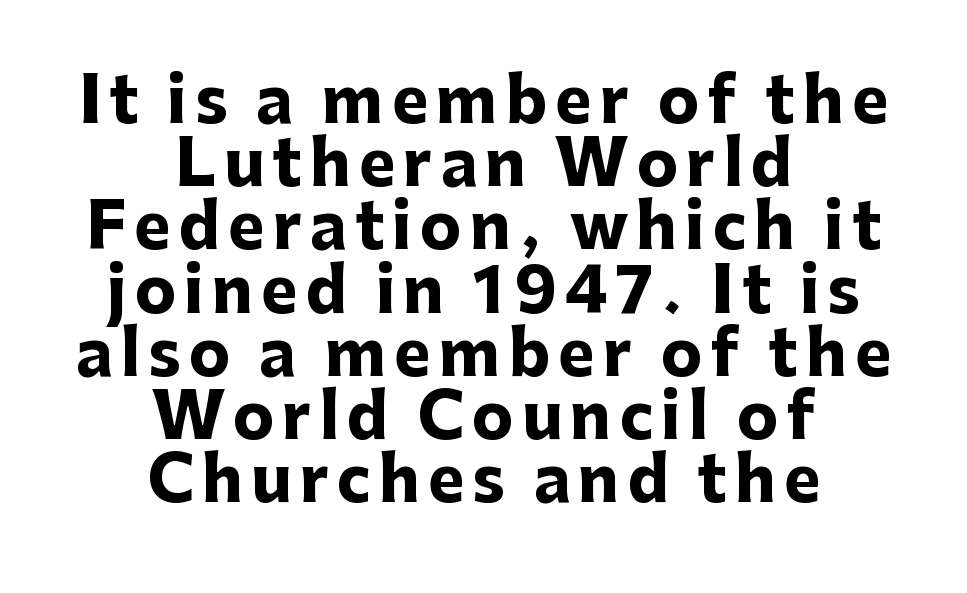
Q: Is the text bold? A: Yes.
Q: Is the text italic (slanted)? A: No, it is upright.
Q: Is the typeface a serif or a sans-serif typeface? A: Sans-serif.
Q: Is the text underlined? A: No.
Q: How is the paragraph aligned? A: Centered.
Q: Is the spacing between lines tight, normal or loose? A: Tight.
Q: Width (condensed, normal, or wide)? A: Normal.
Q: Stroke contrast? A: Low.
Q: x-height? A: Medium.
Q: Monospaced? A: No.
